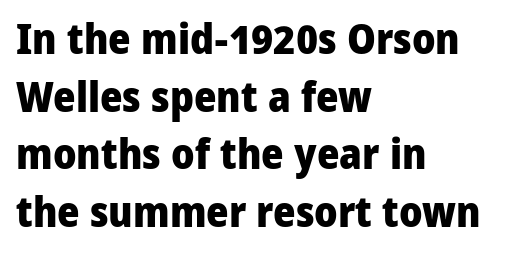
Q: Is the text bold? A: Yes.
Q: Is the text italic (slanted)? A: No, it is upright.
Q: Is the typeface a serif or a sans-serif typeface? A: Sans-serif.
Q: Is the text underlined? A: No.
Q: How is the paragraph aligned? A: Left-aligned.
Q: Is the spacing between letters normal or unusually wide? A: Normal.
Q: Is the spacing between lines tight, normal or loose? A: Normal.
Q: Width (condensed, normal, or wide)? A: Normal.
Q: Stroke contrast? A: Low.
Q: x-height? A: Medium.
Q: Monospaced? A: No.
